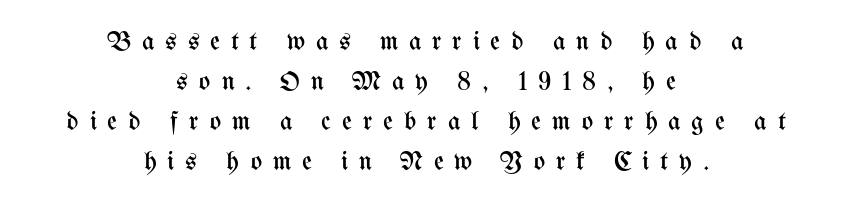
The image shows 27 px text type, upright; set centered, normal line spacing (1.48x), unusually wide letter spacing (+0.4 em), not underlined.
